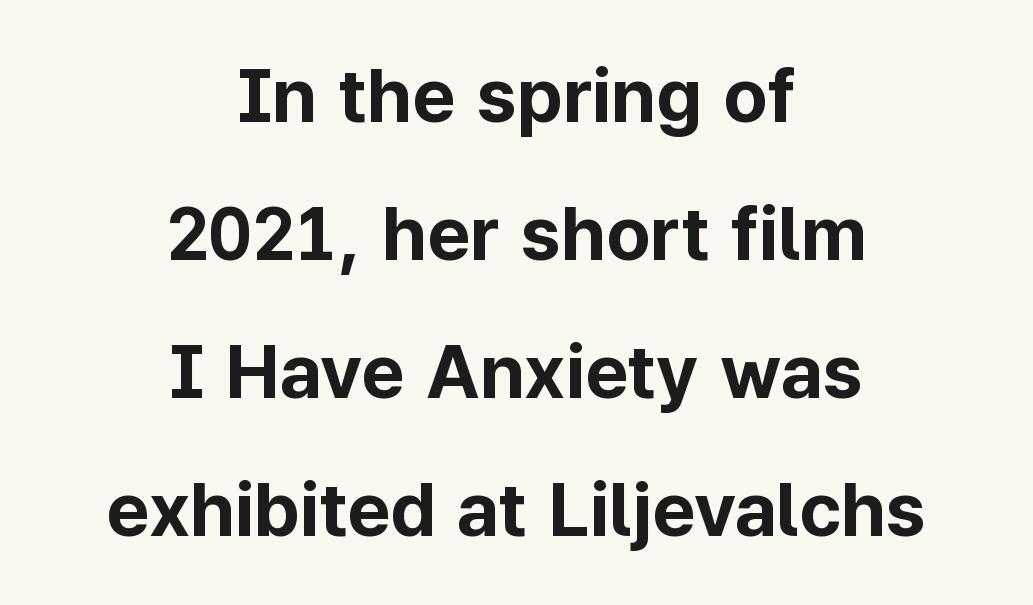
The image shows 75 px bold sans-serif type, upright; set centered, line spacing 1.84x, normal letter spacing, not underlined; low stroke contrast and a medium x-height.
